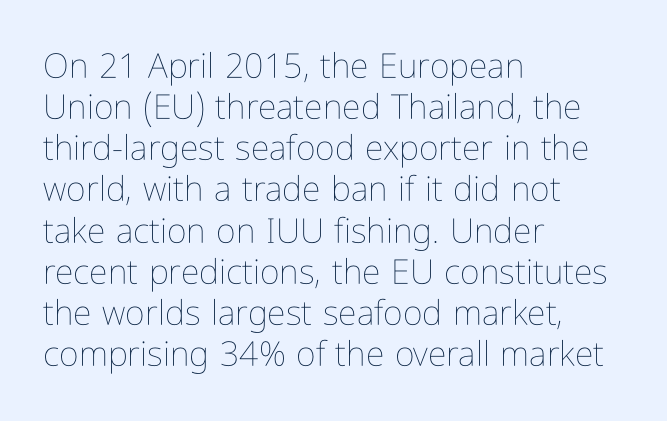
Characters remain perfectly vertical along every line. Reading down the block, your eye returns to a fixed left position each line. Ink coverage per letter is moderate at most. Varying glyph widths throughout — classic text-font behaviour. The string is rendered with underlining switched off.
